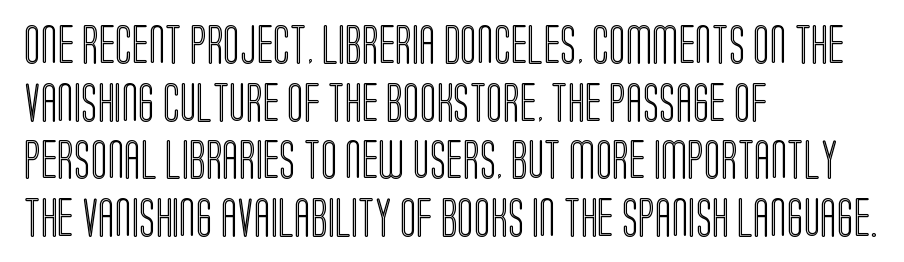
The image shows 39 px condensed type, upright; set left-aligned, normal line spacing (1.48x), normal letter spacing, not underlined; a large x-height.
